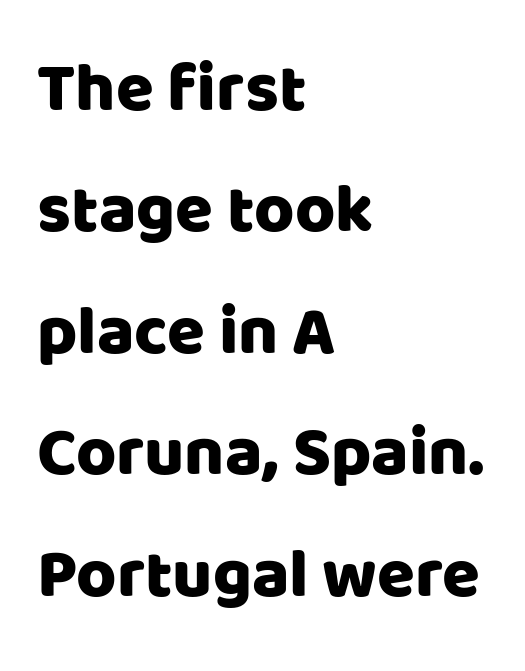
The image shows 69 px sans-serif type, upright; set left-aligned, line spacing 1.76x, normal letter spacing, not underlined; low stroke contrast and a large x-height.
